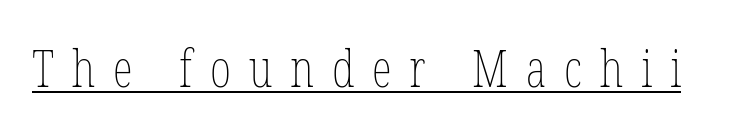
The image shows 51 px thin, condensed type, upright; set unusually wide letter spacing (+0.35 em), underlined; low stroke contrast and a medium x-height.
